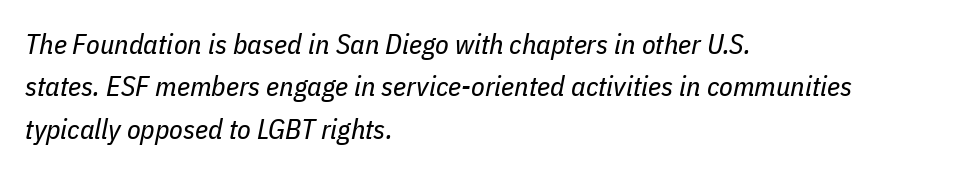
The compositor pushed each line to the left boundary. Style check: oblique. Vertical stems look standard width or narrower in stroke. This rendering features lettering with no underline. Do the characters align in a grid? No, the font is proportional. Is the letter spacing exaggerated? No — it looks like the ordinary default.
